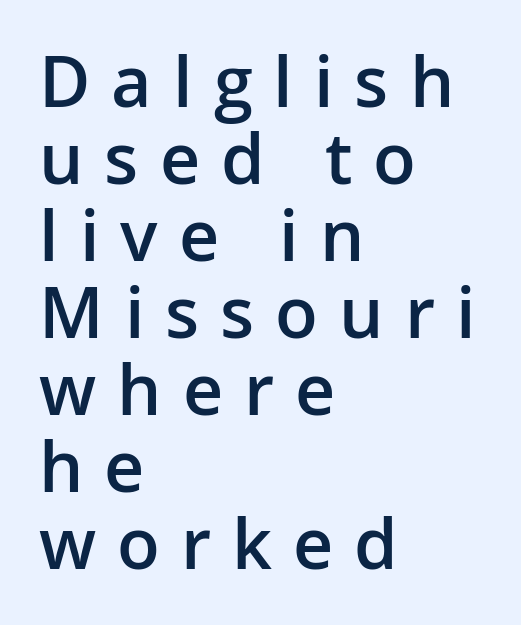
These lines are composed in type without serifs. Is there much room between lines? No — they nearly touch. Plain, unruled lines of type. The axis of the letterforms is exactly vertical.
